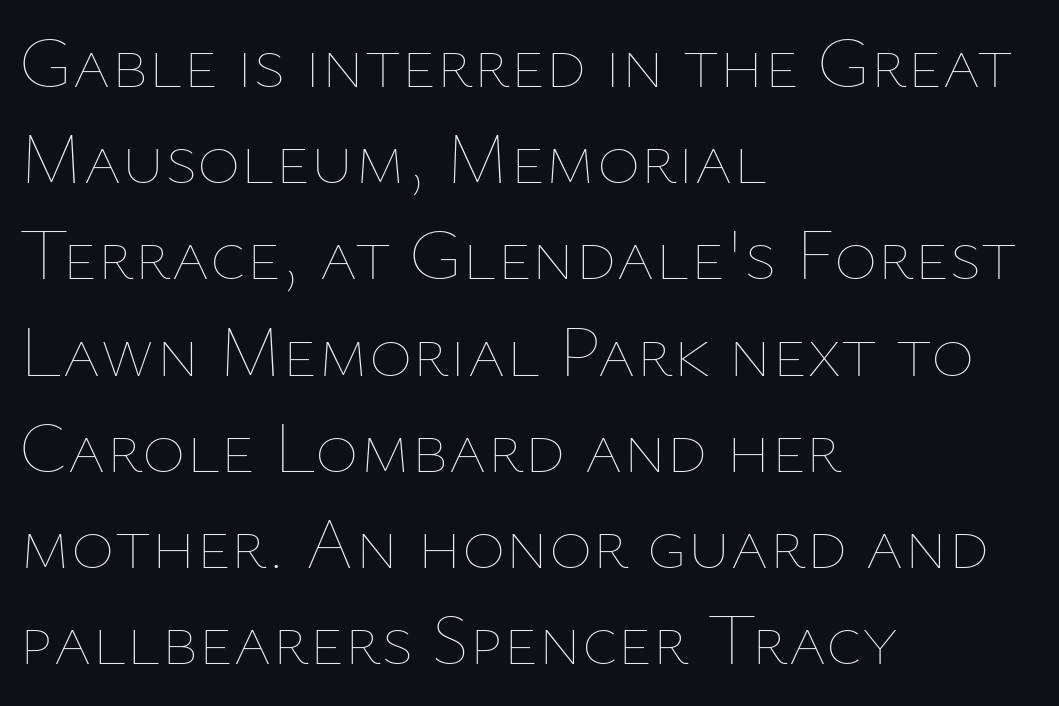
The image shows 74 px thin type, upright; set left-aligned, normal line spacing (1.3x), normal letter spacing, not underlined; low stroke contrast and a medium x-height.
